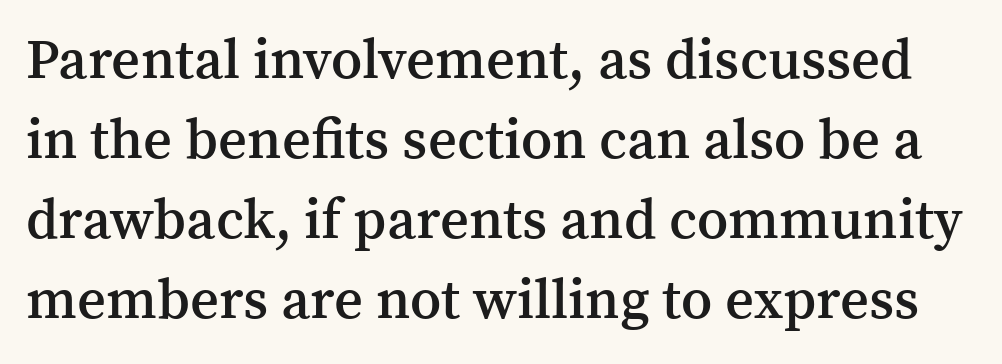
{"serif": "yes", "italic": "no", "bold": "semi", "weight": "semibold", "width": "normal", "stroke_contrast": "medium", "x_height": "medium", "monospaced": "no", "underline": "no", "line_spacing": "normal", "line_spacing_ratio": 1.43, "letter_spacing": "normal", "letter_spacing_em": 0.0, "glyph_px": 56}
